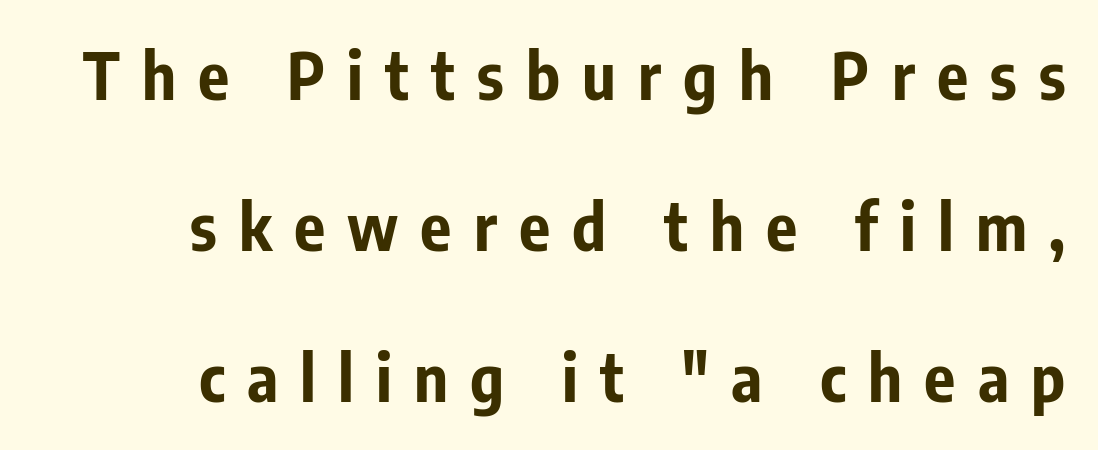
The typesetter chose a ragged-left arrangement here. I'd call this a sans setting — the letters go barefoot. This rendering widens character spacing well past its baseline value. These lines are rendered in a variable-pitch font. The lettering stays uniformly vertical, giving the passage a roman look.
